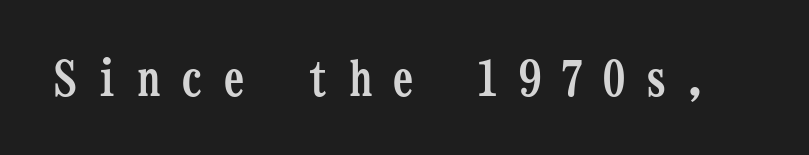
Tracking value appears strongly positive — letters spread wide. The face used here is monospaced, like something from a code editor. The rendering shows small feet on the letterforms — a serif design. Stroke thickness is high; the sample reads as a true bold.
